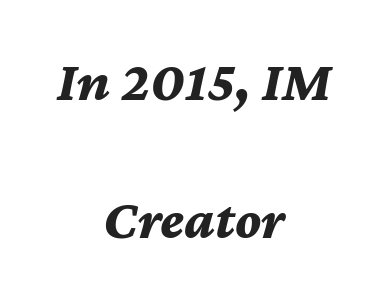
The image shows 56 px bold type, italic (leaning right); set centered, loose line spacing (2.46x), normal letter spacing, not underlined; medium stroke contrast and a medium x-height.
